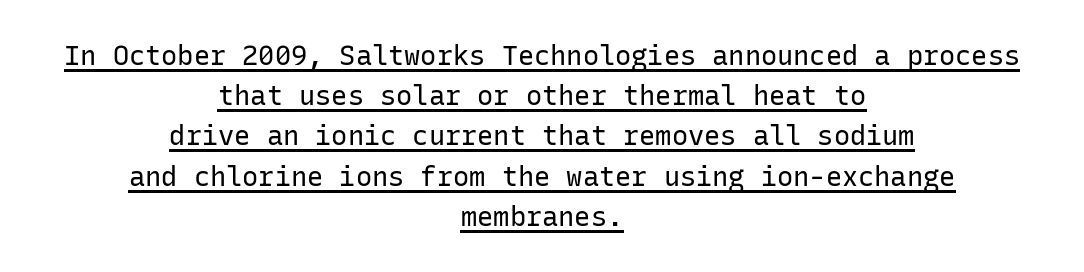
{"italic": "no", "bold": "no", "underline": "yes", "align": "center", "line_spacing": "normal", "line_spacing_ratio": 1.49, "letter_spacing": "normal", "letter_spacing_em": 0.0, "glyph_px": 27}
